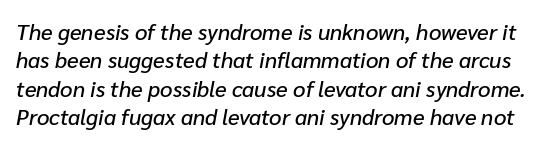
{"italic": "yes", "lean": "right", "slant_degrees": 10, "underline": "no", "line_spacing": "normal", "line_spacing_ratio": 1.29, "letter_spacing": "normal", "letter_spacing_em": 0.0, "glyph_px": 22}
